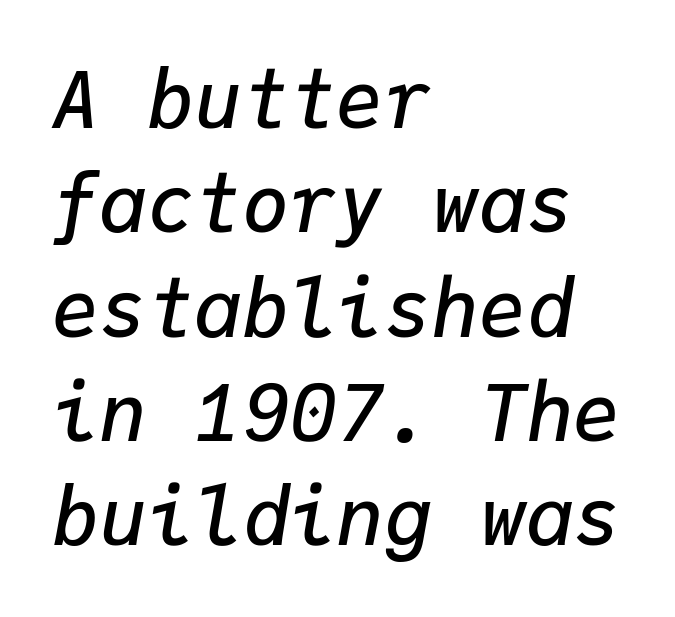
Q: Is the text bold? A: Semi-bold.
Q: Is the text italic (slanted)? A: Yes, it leans right by about 9 degrees.
Q: Is the text underlined? A: No.
Q: How is the paragraph aligned? A: Left-aligned.
Q: Is the spacing between letters normal or unusually wide? A: Normal.
Q: Is the spacing between lines tight, normal or loose? A: Normal.
Q: Width (condensed, normal, or wide)? A: Normal.
Q: Stroke contrast? A: Low.
Q: x-height? A: Medium.
Q: Monospaced? A: Yes.
